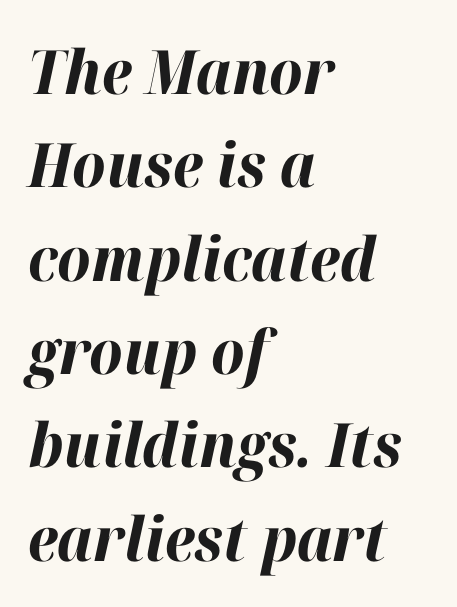
Q: Is the text bold? A: Yes.
Q: Is the text italic (slanted)? A: Yes, it leans right by about 12 degrees.
Q: Is the text underlined? A: No.
Q: How is the paragraph aligned? A: Left-aligned.
Q: Is the spacing between letters normal or unusually wide? A: Normal.
Q: Is the spacing between lines tight, normal or loose? A: Normal.
Q: Width (condensed, normal, or wide)? A: Normal.
Q: Stroke contrast? A: High.
Q: x-height? A: Medium.
Q: Monospaced? A: No.
